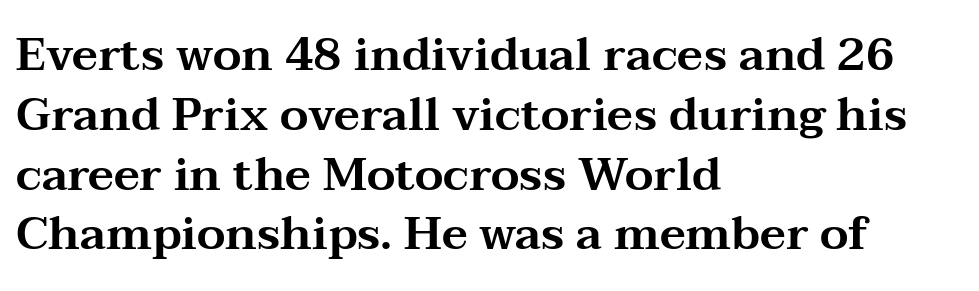
This rendering leaves character spacing at its baseline value. Spacing verdict: proportional, widths tailored to each character. Does the leading feel generous? No, just average. Little horizontal feet cap the strokes, marking this as serif type. Where is the straight margin? On the left. The specimen reads as upright at a glance.
